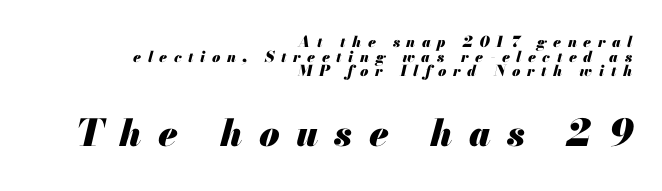
Q: Is the text bold? A: Yes.
Q: Is the text italic (slanted)? A: Yes, it leans right by about 13 degrees.
Q: Is the text underlined? A: No.
Q: How is the paragraph aligned? A: Right-aligned.
Q: Is the spacing between letters normal or unusually wide? A: Unusually wide.
Q: Is the spacing between lines tight, normal or loose? A: Tight.
Q: Which block of text is set in a larger size, the first (top) or the second (bottom)? A: The second (bottom) one.
Q: Width (condensed, normal, or wide)? A: Normal.
Q: Stroke contrast? A: Medium.
Q: x-height? A: Small.
Q: Monospaced? A: No.
